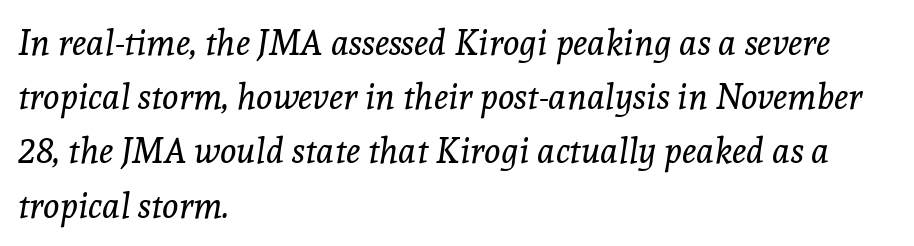
{"serif": "yes", "italic": "yes", "lean": "right", "slant_degrees": 8, "bold": "no", "weight": "regular", "width": "normal", "x_height": "medium", "monospaced": "no", "underline": "no", "align": "left", "line_spacing": "normal", "line_spacing_ratio": 1.55, "letter_spacing": "normal", "letter_spacing_em": 0.0, "glyph_px": 35}
